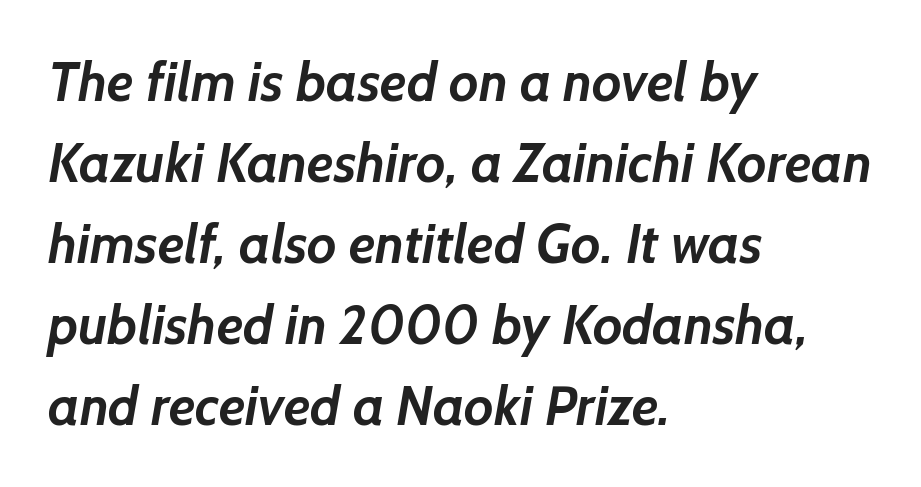
{"serif": "no", "bold": "yes", "weight": "semibold", "width": "normal", "stroke_contrast": "low", "x_height": "medium", "monospaced": "no", "underline": "no", "align": "left", "line_spacing": "normal", "line_spacing_ratio": 1.5, "letter_spacing": "normal", "letter_spacing_em": 0.0, "glyph_px": 54}
